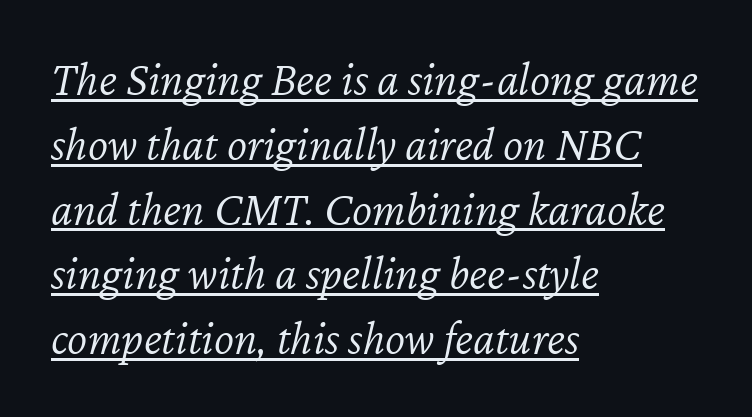
The image shows 48 px light type, italic (leaning right); set left-aligned, normal line spacing (1.35x), normal letter spacing, underlined; low stroke contrast and a medium x-height.
